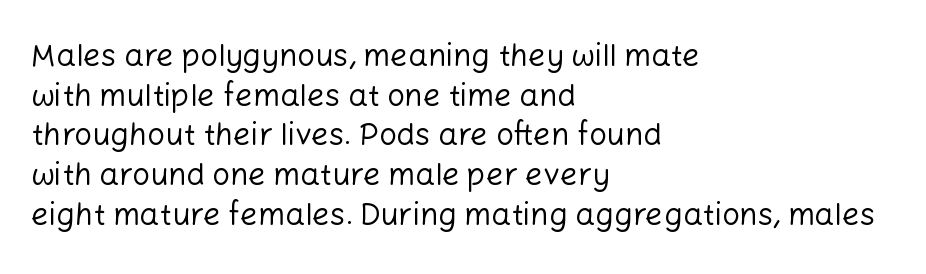
Upright lettering throughout. Compared with a typical body face, this is equally light or lighter still. This sample keeps an unexceptional amount of space between lines. The type family on display is of the sans-serif kind. Notice how the passage keeps a crisp vertical edge on the left only. These lines are rendered in a variable-pitch font.
